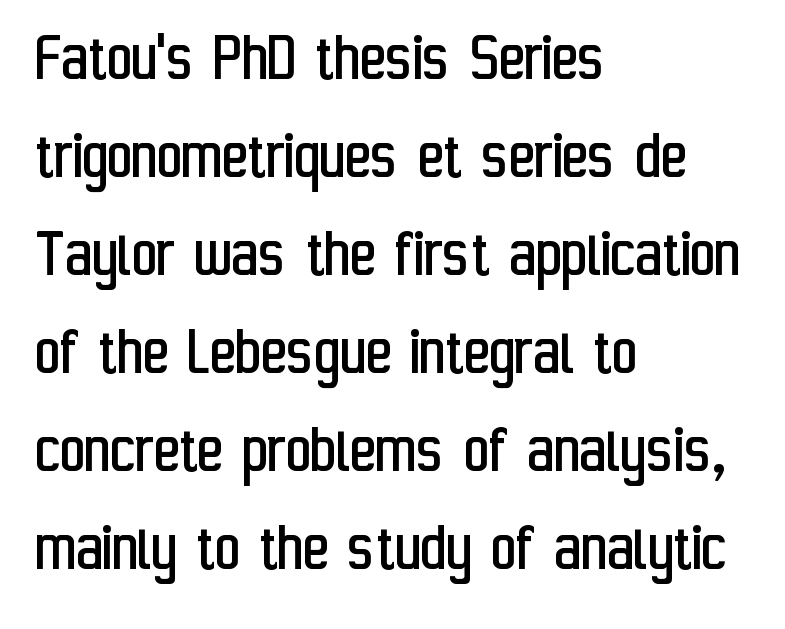
Q: Is the text bold? A: No.
Q: Is the text italic (slanted)? A: No, it is upright.
Q: Is the typeface a serif or a sans-serif typeface? A: Sans-serif.
Q: Is the text underlined? A: No.
Q: How is the paragraph aligned? A: Left-aligned.
Q: Is the spacing between letters normal or unusually wide? A: Normal.
Q: Is the spacing between lines tight, normal or loose? A: Normal.
Q: Width (condensed, normal, or wide)? A: Condensed.
Q: Stroke contrast? A: Low.
Q: x-height? A: Medium.
Q: Monospaced? A: No.
